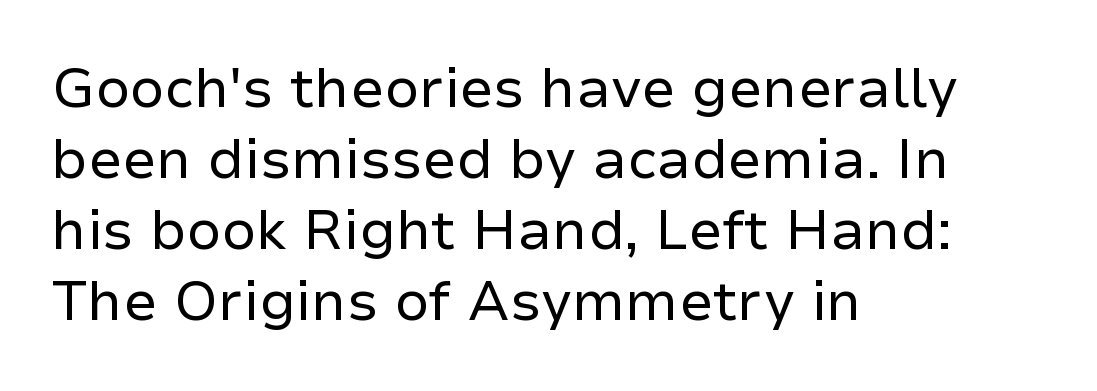
The image shows 55 px regular-weight sans-serif type, upright; set left-aligned, normal line spacing (1.29x), normal letter spacing, not underlined; low stroke contrast and a medium x-height.
